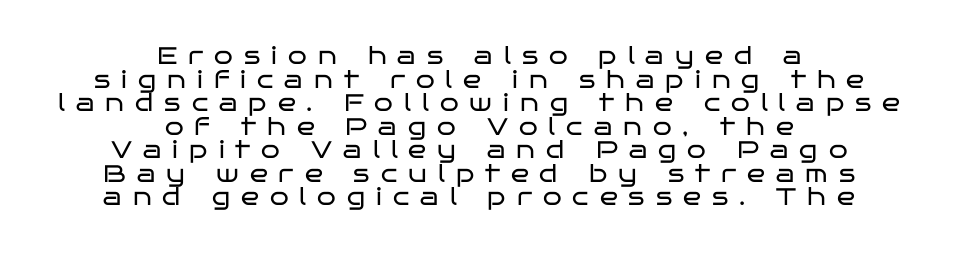
The image shows 24 px text type, upright; set centered, tight line spacing (0.98x), unusually wide letter spacing (+0.46 em), not underlined.
